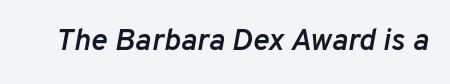
{"italic": "yes", "lean": "right", "slant_degrees": 10, "bold": "semi", "weight": "semibold", "width": "normal", "stroke_contrast": "low", "x_height": "medium", "monospaced": "no", "underline": "no", "letter_spacing": "normal", "letter_spacing_em": 0.0, "glyph_px": 31}
